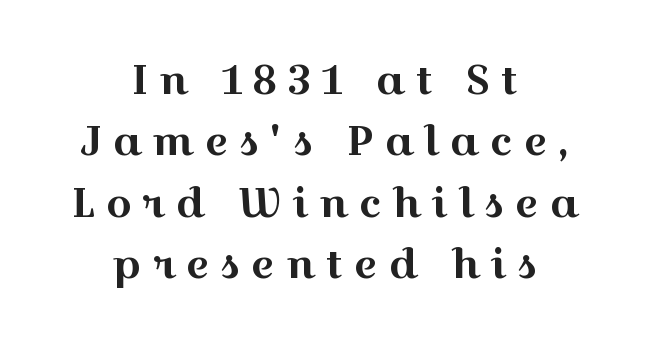
Small tapered or slab feet sit at the stroke ends, so this counts as serif. Style check: upright. A typesetter would call this leading conventional body-copy spacing. Here the glyphs are tracked loosely, breaking word shapes into spaced letters. Beneath every word, the page is bare. Each line is balanced around a shared central axis.
